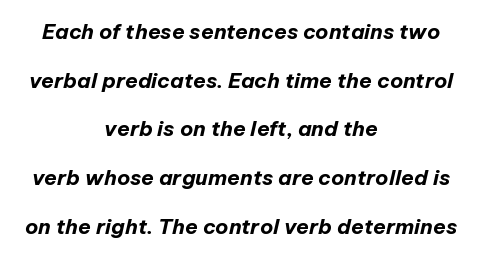
Q: Is the text bold? A: Yes.
Q: Is the text italic (slanted)? A: Yes, it leans right by about 12 degrees.
Q: Is the text underlined? A: No.
Q: How is the paragraph aligned? A: Centered.
Q: Is the spacing between letters normal or unusually wide? A: Normal.
Q: Is the spacing between lines tight, normal or loose? A: Loose.
